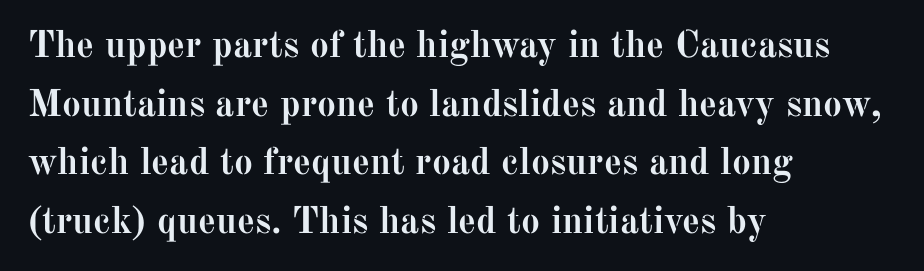
{"serif": "yes", "italic": "no", "bold": "yes", "weight": "semibold", "width": "normal", "stroke_contrast": "medium", "x_height": "medium", "monospaced": "no", "underline": "no", "align": "left", "line_spacing": "normal", "line_spacing_ratio": 1.54, "letter_spacing": "normal", "letter_spacing_em": 0.0, "glyph_px": 38}
